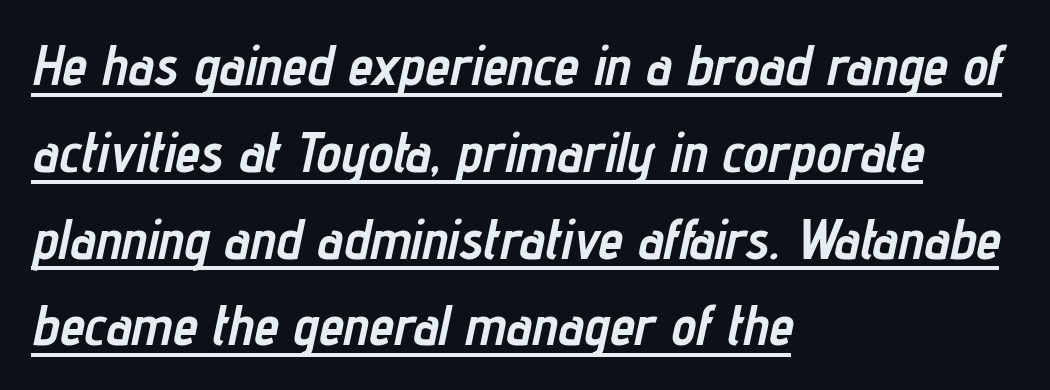
The sample has been set heavy, in full bold. The designer left line spacing at the default. This is underlined copy, the kind a proofreader might mark for attention. This is oblique type, the kind used for emphasis or titles. This sample has the flowing, uneven cadence of proportional lettering. Inter-character spacing is left at the font's built-in metrics.
